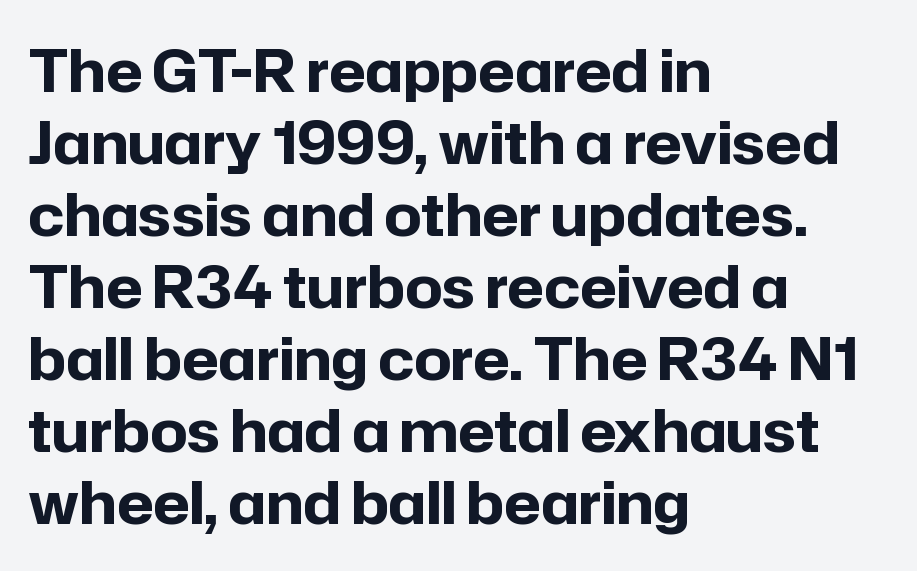
Q: Is the text bold? A: Yes.
Q: Is the text italic (slanted)? A: No, it is upright.
Q: Is the typeface a serif or a sans-serif typeface? A: Sans-serif.
Q: Is the text underlined? A: No.
Q: How is the paragraph aligned? A: Left-aligned.
Q: Is the spacing between letters normal or unusually wide? A: Normal.
Q: Width (condensed, normal, or wide)? A: Normal.
Q: Stroke contrast? A: Low.
Q: x-height? A: Medium.
Q: Monospaced? A: No.
